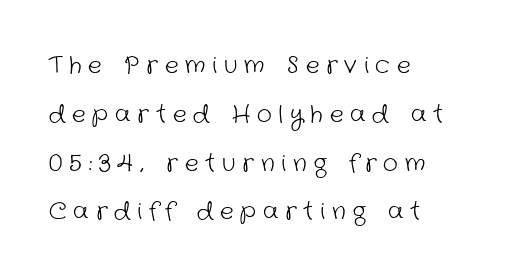
The image shows 23 px text type; set left-aligned, loose line spacing (2.12x), unusually wide letter spacing (+0.3 em), not underlined.
